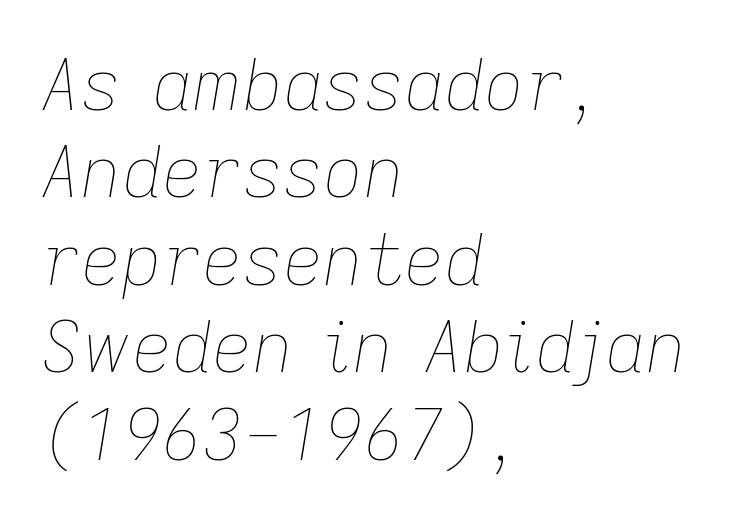
Stroke thickness stays within the range of a standard reading face or lighter. The type is set solid horizontally, with unmodified tracking. Descender tails drop into unmarked territory. Think of a printed novel: that variable character pitch is what you see here. Where is the straight margin? On the left. Honestly, the row spacing looks completely unremarkable.
